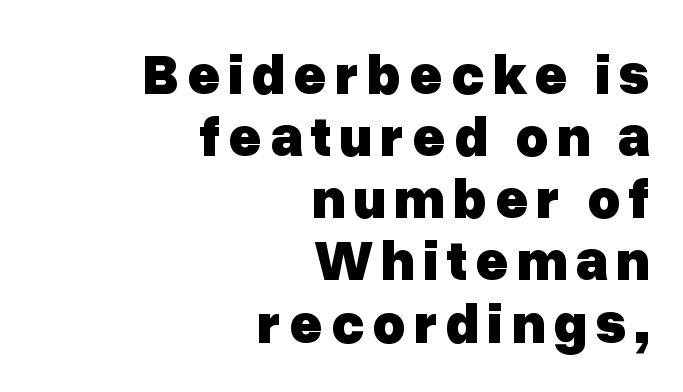
The image shows 57 px heavy sans-serif type, upright; set right-aligned, tight line spacing (1.09x), not underlined; low stroke contrast and a medium x-height.
